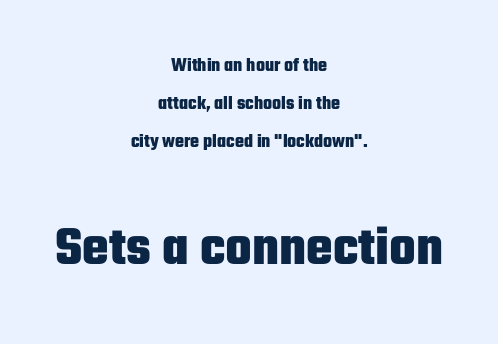
The face used here is proportionally spaced, like ordinary book or web type. This is sans-serif lettering, the kind often seen on screens and signage. Observe the ordinary spacing: letters are neighbours, not strangers. The typesetting leans heavy: a genuine bold. Unlike italic type, these characters show no tilt at all. Caption: multi-line text, centered on the measure.
